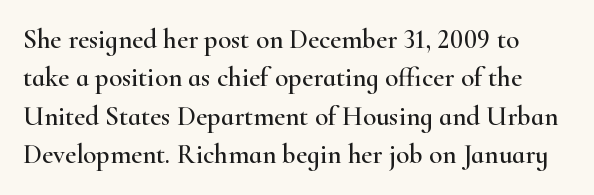
Interline gaps are of average width in this sample. Short note: letters normally spaced. Nobody drew a line under any word here. Nope, not italic — everything's standing straight.
